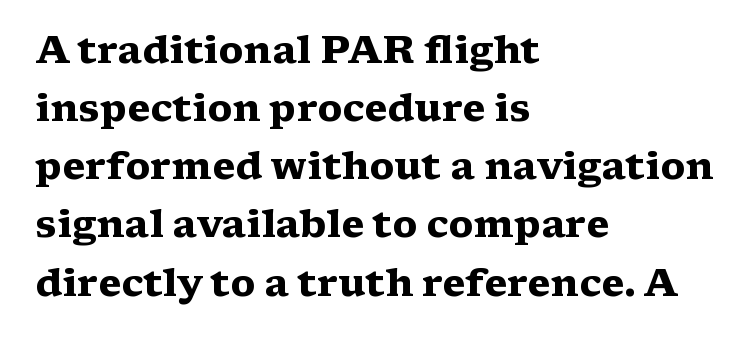
Q: Is the text bold? A: Yes.
Q: Is the text italic (slanted)? A: No, it is upright.
Q: Is the typeface a serif or a sans-serif typeface? A: Serif.
Q: Is the text underlined? A: No.
Q: How is the paragraph aligned? A: Left-aligned.
Q: Is the spacing between letters normal or unusually wide? A: Normal.
Q: Is the spacing between lines tight, normal or loose? A: Normal.
Q: Width (condensed, normal, or wide)? A: Wide.
Q: Stroke contrast? A: Medium.
Q: x-height? A: Medium.
Q: Monospaced? A: No.
